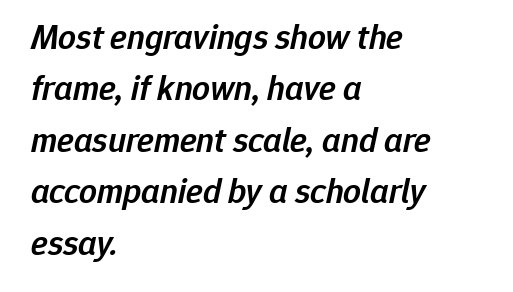
{"italic": "yes", "lean": "right", "slant_degrees": 12, "bold": "semi", "weight": "semibold", "width": "normal", "stroke_contrast": "low", "x_height": "medium", "monospaced": "no", "underline": "no", "align": "left", "line_spacing": "normal", "line_spacing_ratio": 1.47, "letter_spacing": "normal", "letter_spacing_em": 0.0, "glyph_px": 35}
